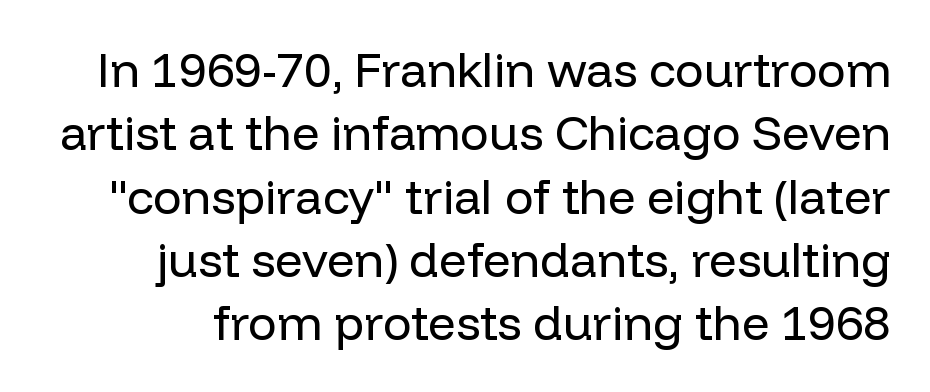
Q: Is the text bold? A: No.
Q: Is the text italic (slanted)? A: No, it is upright.
Q: Is the typeface a serif or a sans-serif typeface? A: Sans-serif.
Q: Is the text underlined? A: No.
Q: Is the spacing between letters normal or unusually wide? A: Normal.
Q: Is the spacing between lines tight, normal or loose? A: Normal.
Q: Width (condensed, normal, or wide)? A: Normal.
Q: Stroke contrast? A: Low.
Q: x-height? A: Medium.
Q: Monospaced? A: No.
